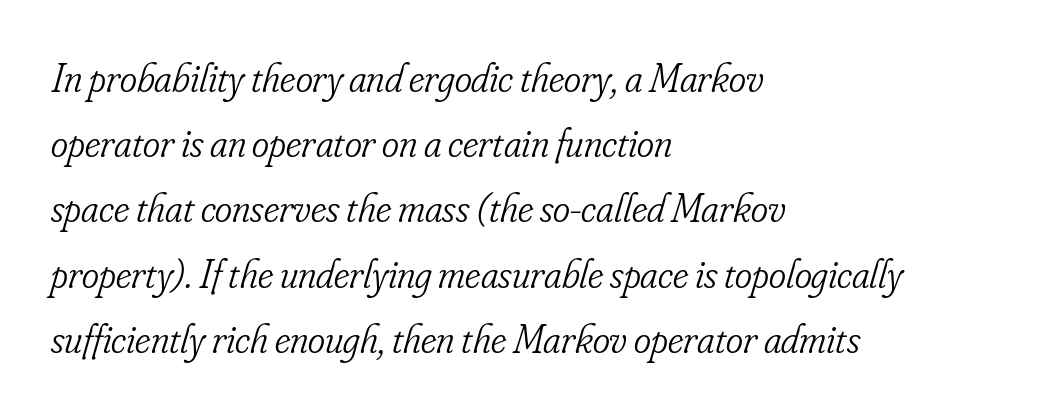
Q: Is the text bold? A: No.
Q: Is the text italic (slanted)? A: Yes, it leans right by about 16 degrees.
Q: Is the typeface a serif or a sans-serif typeface? A: Serif.
Q: Is the text underlined? A: No.
Q: How is the paragraph aligned? A: Left-aligned.
Q: Is the spacing between letters normal or unusually wide? A: Normal.
Q: Is the spacing between lines tight, normal or loose? A: Normal.
Q: Width (condensed, normal, or wide)? A: Condensed.
Q: Stroke contrast? A: Low.
Q: x-height? A: Small.
Q: Monospaced? A: No.
